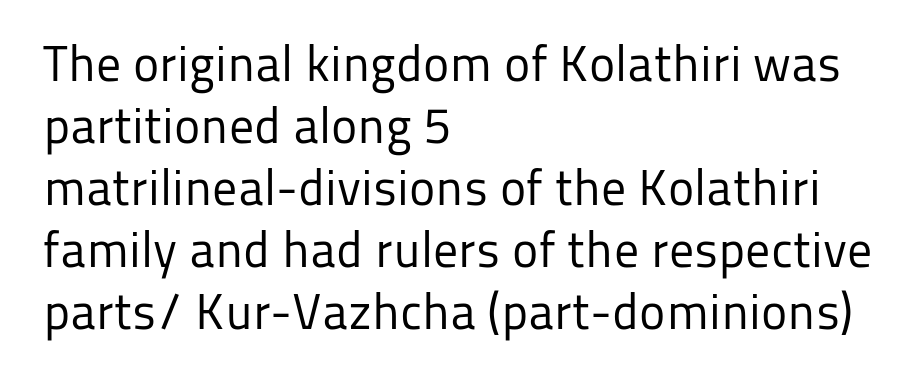
{"serif": "no", "italic": "no", "bold": "no", "weight": "regular", "width": "normal", "stroke_contrast": "low", "x_height": "medium", "monospaced": "no", "underline": "no", "align": "left", "line_spacing_ratio": 1.24, "letter_spacing": "normal", "letter_spacing_em": 0.0, "glyph_px": 50}
